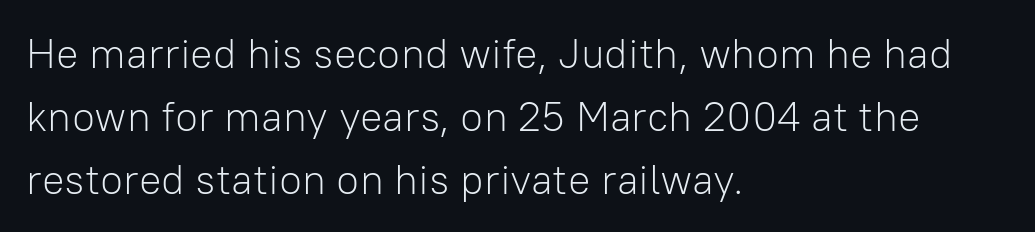
Teacher's note: observe the even left margin — that is flush-left alignment. This block has exactly the height ordinary leading produces. Serif or sans? Sans — the stroke terminals are bare. This is not heavy type; no bold has been used. Spacing between characters is what you'd get straight out of the box. These lines were composed using upright roman letters.
